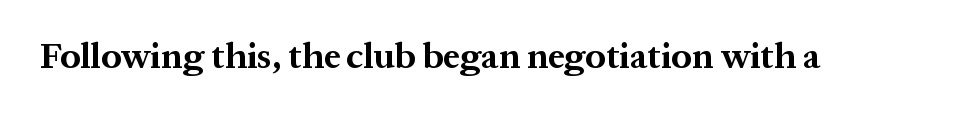
The glyphs are unaccompanied by any horizontal stroke below them. Stroke terminals: seriffed. This is roman type, the default non-slanted kind. The strokes are fattened all the way to bold. Do the characters align in a grid? No, the font is proportional. Tracking value appears to be zero — textbook default spacing.
